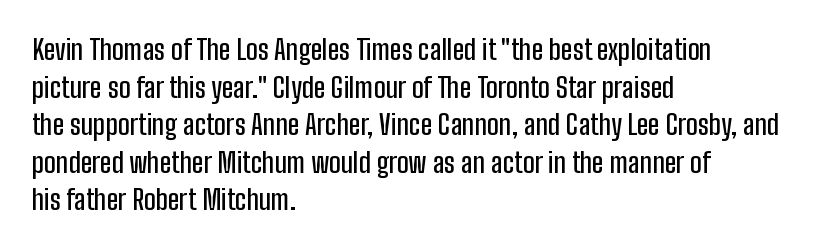
The image shows 28 px condensed sans-serif type, upright; set left-aligned, normal line spacing (1.34x), normal letter spacing, not underlined; low stroke contrast and a medium x-height.
